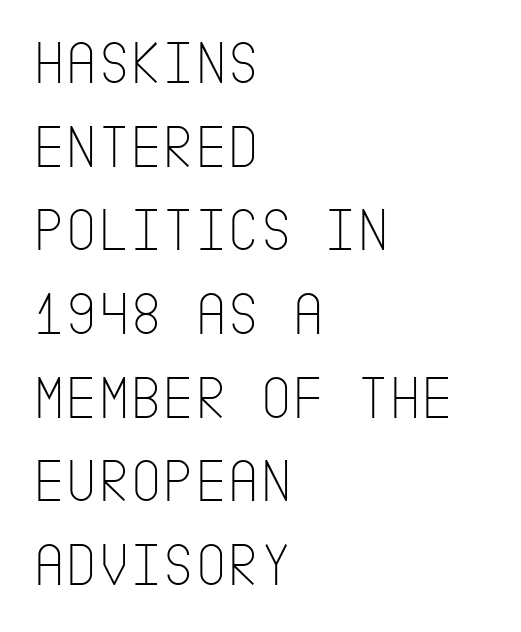
{"serif": "no", "italic": "no", "bold": "no", "weight": "thin", "width": "condensed", "stroke_contrast": "low", "x_height": "large", "underline": "no", "align": "left", "line_spacing": "normal", "line_spacing_ratio": 1.35, "letter_spacing": "normal", "letter_spacing_em": 0.0, "glyph_px": 62}
